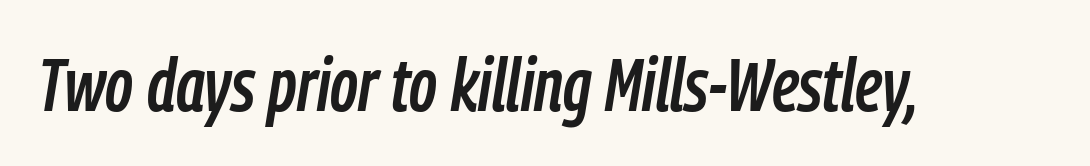
This rendering features lettering with no underline. The letters advance in unequal steps, a hallmark of proportional type. The axis of the letterforms is tilted away from vertical. A typesetter would call this zero additional tracking.
